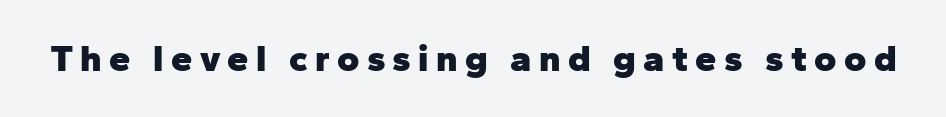
Q: Is the text bold? A: Yes.
Q: Is the text italic (slanted)? A: No, it is upright.
Q: Is the typeface a serif or a sans-serif typeface? A: Sans-serif.
Q: Is the text underlined? A: No.
Q: Width (condensed, normal, or wide)? A: Normal.
Q: Stroke contrast? A: Low.
Q: x-height? A: Medium.
Q: Monospaced? A: No.
